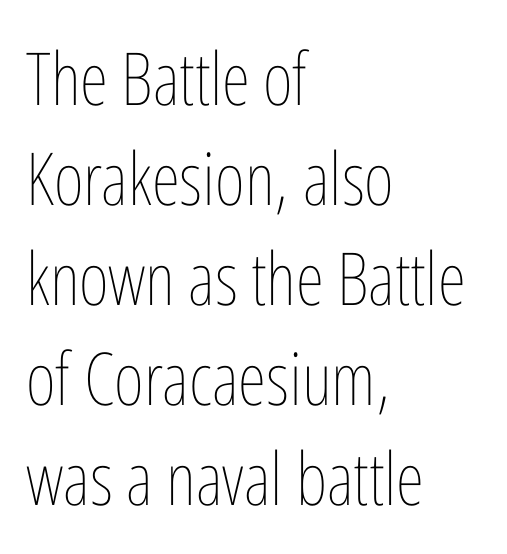
Q: Is the text bold? A: No.
Q: Is the text italic (slanted)? A: No, it is upright.
Q: Is the text underlined? A: No.
Q: How is the paragraph aligned? A: Left-aligned.
Q: Is the spacing between letters normal or unusually wide? A: Normal.
Q: Is the spacing between lines tight, normal or loose? A: Normal.
Q: Width (condensed, normal, or wide)? A: Condensed.
Q: Stroke contrast? A: Low.
Q: x-height? A: Medium.
Q: Monospaced? A: No.
